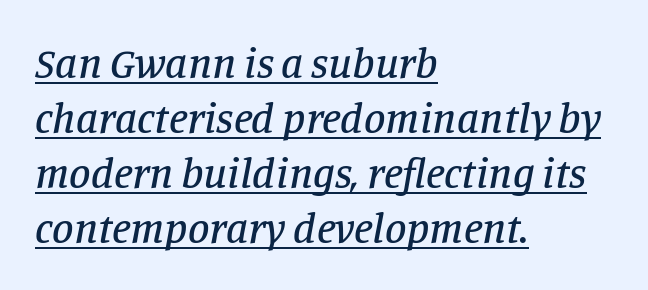
Looks like regular typesetting: each glyph gets only the width it needs. Vertical spacing — default. Short note: letters normally spaced. Layout note: lines flush left. The letters are slanted; this is an italic face. Beneath each row of characters lies a ruled line.
